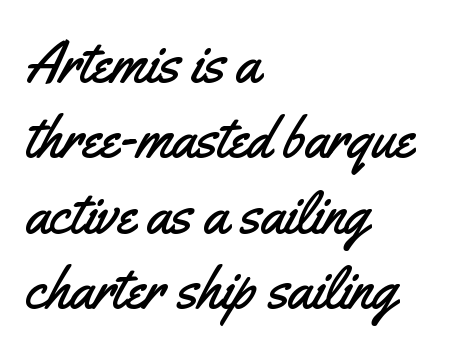
Q: Is the text italic (slanted)? A: Yes.
Q: Is the typeface a serif or a sans-serif typeface? A: Sans-serif.
Q: Is the text underlined? A: No.
Q: How is the paragraph aligned? A: Left-aligned.
Q: Is the spacing between letters normal or unusually wide? A: Normal.
Q: Is the spacing between lines tight, normal or loose? A: Normal.
Q: Width (condensed, normal, or wide)? A: Condensed.
Q: Stroke contrast? A: Medium.
Q: x-height? A: Small.
Q: Monospaced? A: No.
